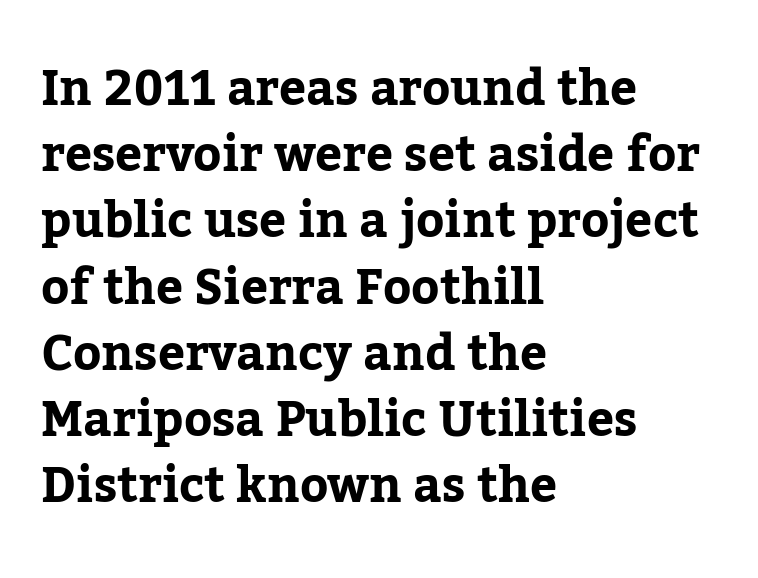
{"serif": "yes", "italic": "no", "bold": "yes", "weight": "bold", "width": "normal", "stroke_contrast": "low", "x_height": "medium", "monospaced": "no", "underline": "no", "align": "left", "line_spacing": "normal", "line_spacing_ratio": 1.38, "letter_spacing": "normal", "letter_spacing_em": 0.0, "glyph_px": 48}
